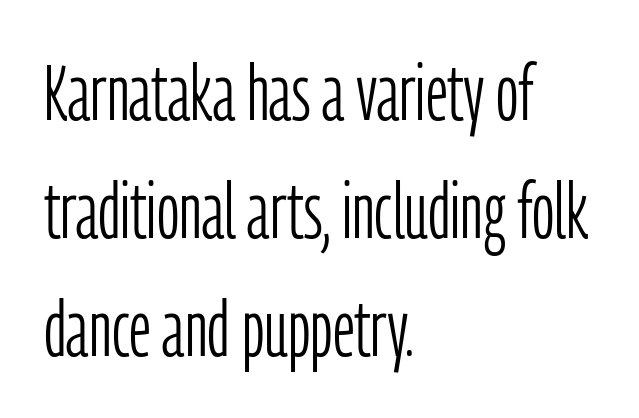
Q: Is the text bold? A: No.
Q: Is the text italic (slanted)? A: No, it is upright.
Q: Is the typeface a serif or a sans-serif typeface? A: Sans-serif.
Q: Is the text underlined? A: No.
Q: How is the paragraph aligned? A: Left-aligned.
Q: Is the spacing between letters normal or unusually wide? A: Normal.
Q: Is the spacing between lines tight, normal or loose? A: Normal.
Q: Width (condensed, normal, or wide)? A: Condensed.
Q: Stroke contrast? A: Low.
Q: x-height? A: Medium.
Q: Monospaced? A: No.
